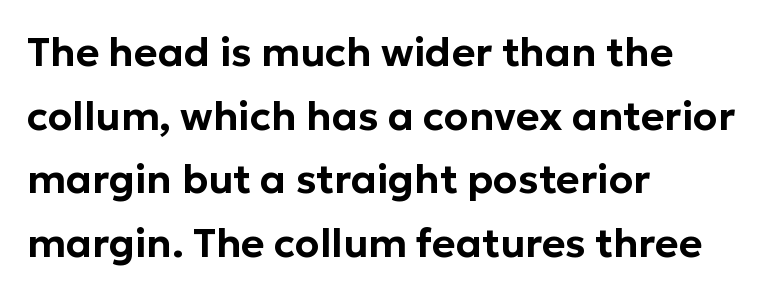
{"serif": "no", "italic": "no", "width": "normal", "stroke_contrast": "low", "x_height": "medium", "monospaced": "no", "underline": "no", "align": "left", "line_spacing": "normal", "line_spacing_ratio": 1.59, "letter_spacing": "normal", "letter_spacing_em": 0.0, "glyph_px": 40}
